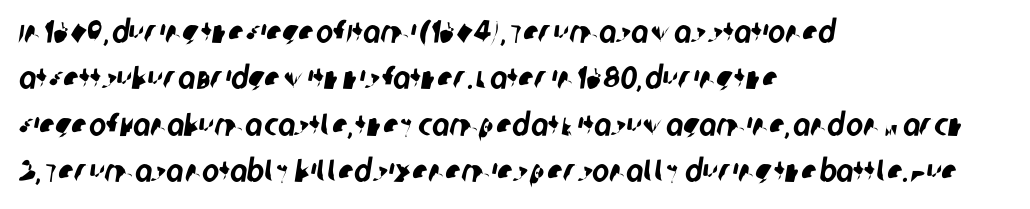
Letterform terminals end flat and unadorned throughout the passage. The line-height multiplier appears to be the usual default. Each word holds together tightly as a unit, with standard inter-letter gaps. Each row of text sits above clean, open space.
